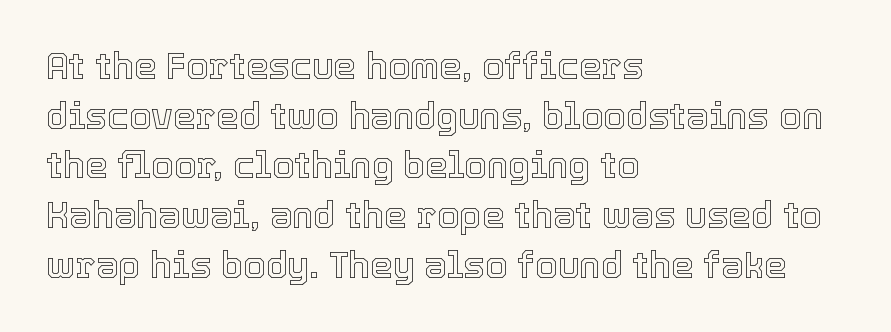
Q: Is the text italic (slanted)? A: No, it is upright.
Q: Is the text underlined? A: No.
Q: How is the paragraph aligned? A: Left-aligned.
Q: Is the spacing between letters normal or unusually wide? A: Normal.
Q: Is the spacing between lines tight, normal or loose? A: Normal.
Q: Width (condensed, normal, or wide)? A: Normal.
Q: x-height? A: Medium.
Q: Monospaced? A: No.
